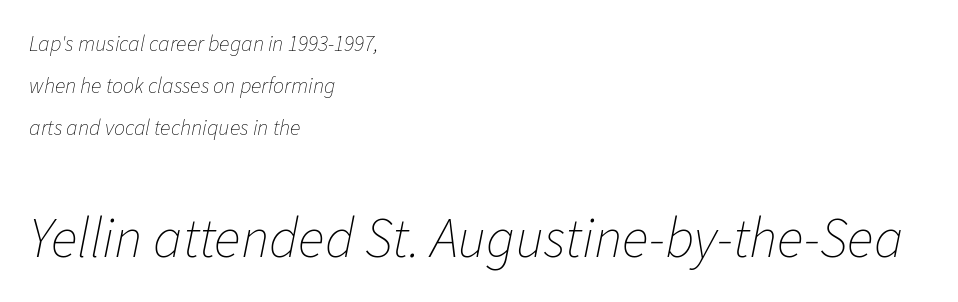
The image shows 56 px thin type, italic (leaning right); set left-aligned, loose line spacing (1.92x), normal letter spacing, not underlined; the second (bottom) block is 2.55x larger; low stroke contrast and a medium x-height.
